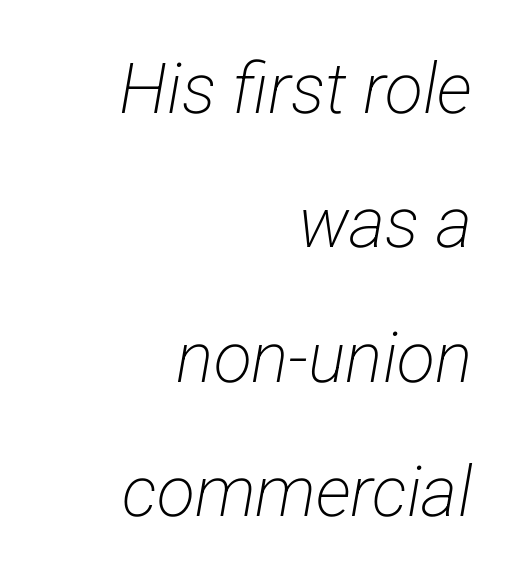
This sample uses a sans-serif face. The glyphs are unaccompanied by any horizontal stroke below them. The letters sit at their default tracking, neither squeezed nor spread. Leading is clearly above the norm, producing a sparse column.
